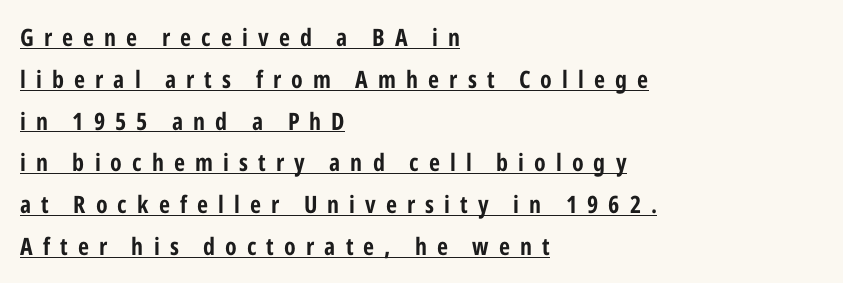
Q: Is the text bold? A: Yes.
Q: Is the text italic (slanted)? A: No, it is upright.
Q: Is the text underlined? A: Yes.
Q: How is the paragraph aligned? A: Left-aligned.
Q: Is the spacing between letters normal or unusually wide? A: Unusually wide.
